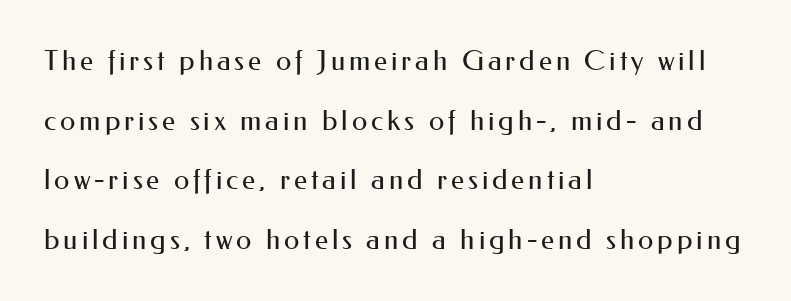
{"serif": "no", "italic": "no", "bold": "no", "weight": "regular", "width": "normal", "stroke_contrast": "medium", "x_height": "small", "monospaced": "no", "underline": "no", "align": "left", "line_spacing": "loose", "line_spacing_ratio": 2.13, "glyph_px": 28}
